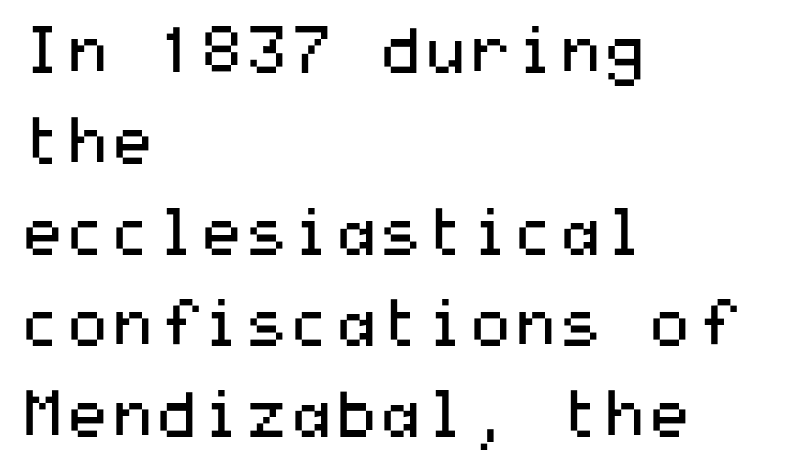
The image shows 64 px regular-weight, wide sans-serif type, upright; set left-aligned, normal line spacing (1.42x), normal letter spacing, not underlined; medium stroke contrast and a medium x-height.
